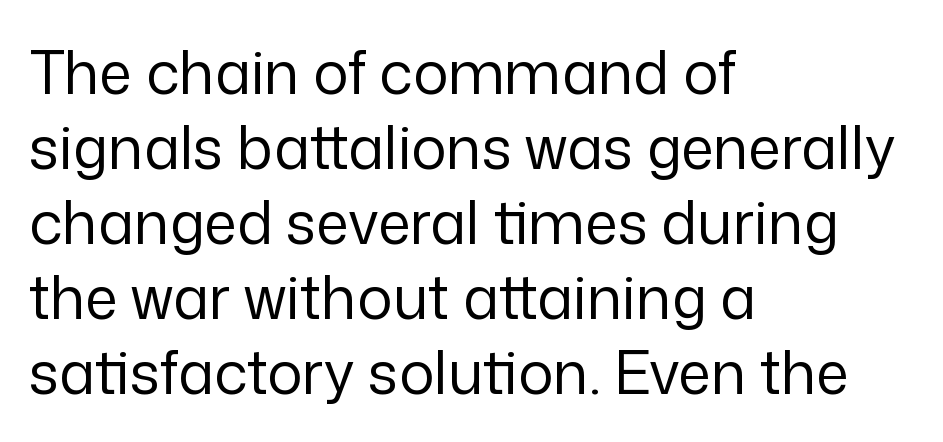
{"serif": "no", "italic": "no", "bold": "no", "weight": "regular", "width": "normal", "stroke_contrast": "low", "x_height": "medium", "monospaced": "no", "underline": "no", "align": "left", "line_spacing": "normal", "line_spacing_ratio": 1.27, "letter_spacing": "normal", "letter_spacing_em": 0.0, "glyph_px": 59}
